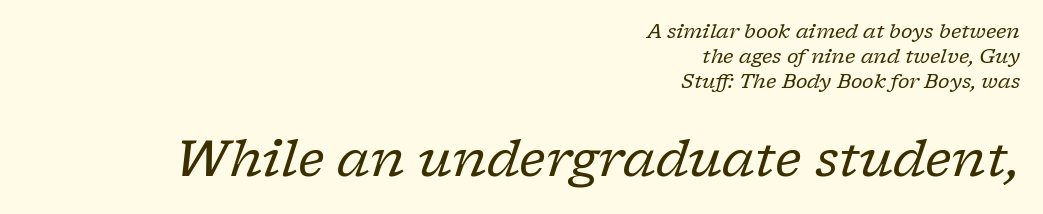
Stroke mass is kept to a normal reading level or below. Each letter's strokes conclude with small projecting serifs. A student would call this right alignment; a typographer would say flush right, rag left. Character widths vary here, with narrow letters taking less room than wide ones.
